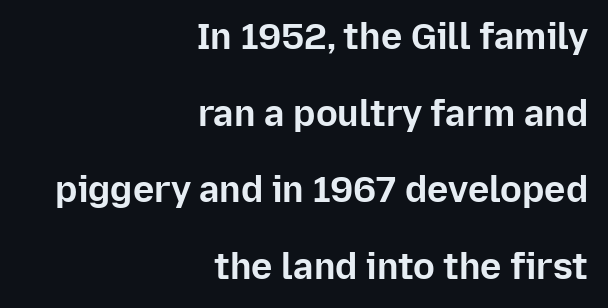
The image shows 36 px bold sans-serif type, upright; set right-aligned, loose line spacing (2.13x), normal letter spacing, not underlined; low stroke contrast and a medium x-height.
